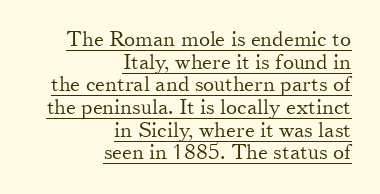
The image shows 21 px text type, upright; set right-aligned, tight line spacing (1.08x), normal letter spacing, underlined.
